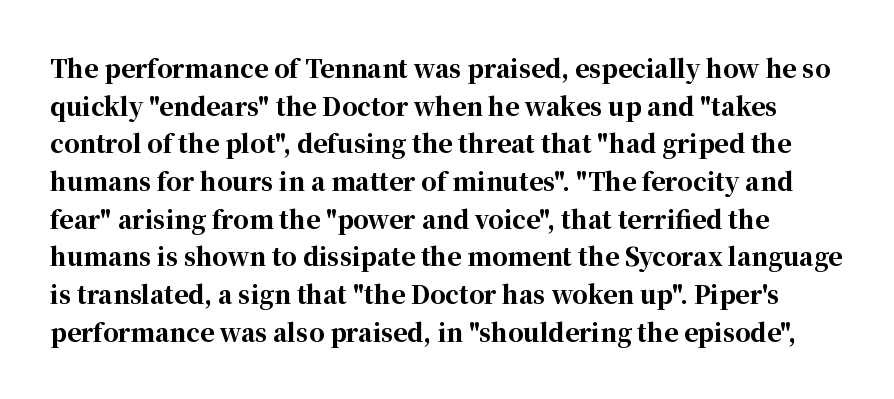
The image shows 24 px bold type, upright; set normal line spacing (1.57x), normal letter spacing, not underlined.
